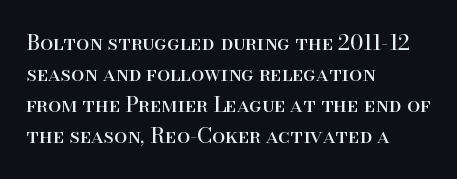
The image shows 21 px text type, upright; set left-aligned, normal line spacing (1.48x), normal letter spacing, not underlined.
